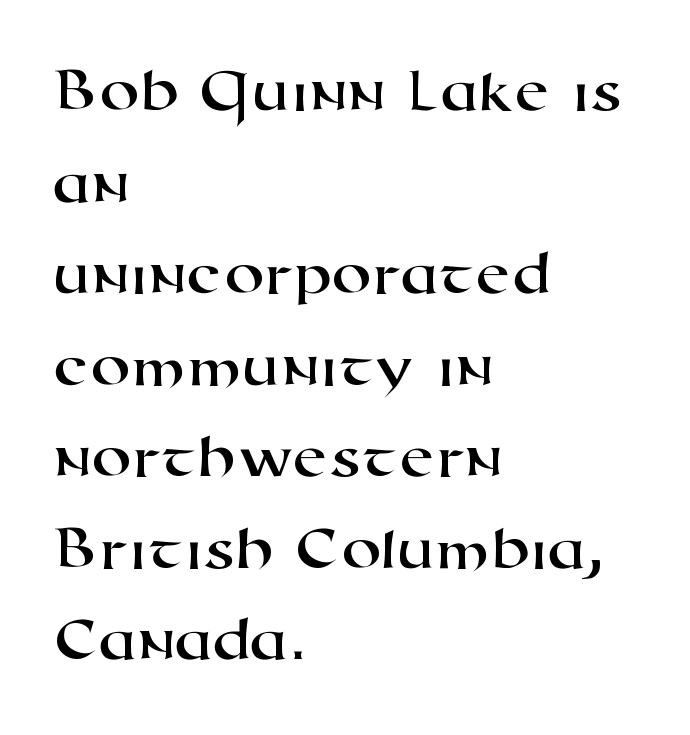
The image shows 64 px wide sans-serif type; set left-aligned, normal line spacing (1.43x), normal letter spacing, not underlined; high stroke contrast and a medium x-height.
